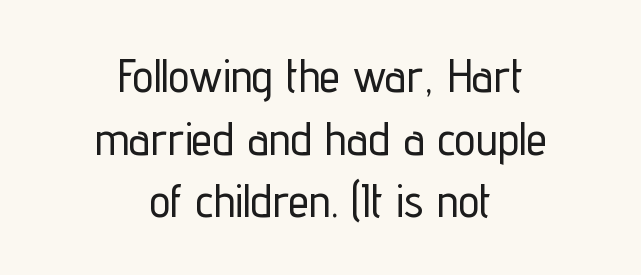
These lines were composed using upright roman letters. Both edges are ragged and mirror each other, which tells us the setting is centered. The specimen omits any rule beneath the text block's lines. Honestly, the row spacing looks completely unremarkable. There is no visible air inserted between adjacent glyphs. To sum up the face: it is a sans, with no serifs.
